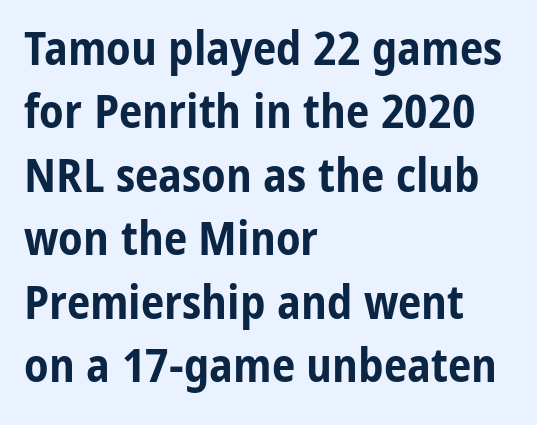
The image shows 47 px bold, condensed sans-serif type, upright; set left-aligned, normal line spacing (1.35x), normal letter spacing, not underlined; low stroke contrast and a medium x-height.
